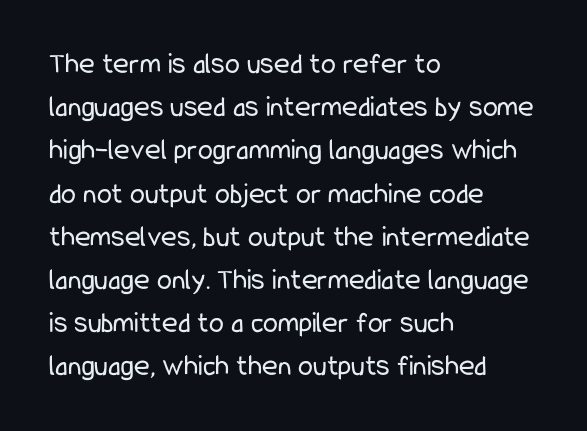
Q: Is the text bold? A: No.
Q: Is the text italic (slanted)? A: No, it is upright.
Q: Is the typeface a serif or a sans-serif typeface? A: Sans-serif.
Q: Is the text underlined? A: No.
Q: How is the paragraph aligned? A: Left-aligned.
Q: Is the spacing between letters normal or unusually wide? A: Normal.
Q: Is the spacing between lines tight, normal or loose? A: Normal.
Q: Width (condensed, normal, or wide)? A: Condensed.
Q: Stroke contrast? A: Low.
Q: x-height? A: Medium.
Q: Monospaced? A: No.
